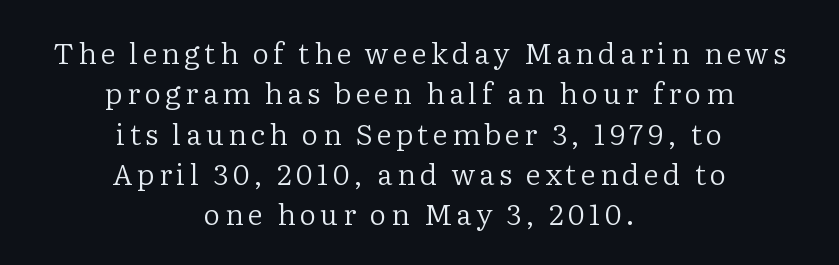
{"serif": "yes", "italic": "no", "bold": "no", "weight": "regular", "width": "normal", "stroke_contrast": "low", "x_height": "medium", "monospaced": "no", "underline": "no", "align": "center", "line_spacing": "normal", "line_spacing_ratio": 1.39, "glyph_px": 29}
